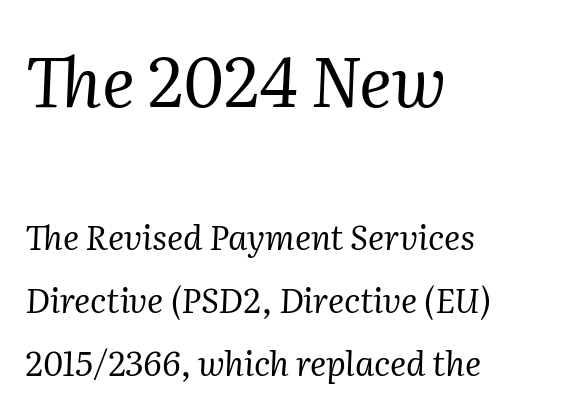
Q: Is the text bold? A: No.
Q: Is the text italic (slanted)? A: Yes, it leans right by about 2 degrees.
Q: Is the typeface a serif or a sans-serif typeface? A: Serif.
Q: Is the text underlined? A: No.
Q: How is the paragraph aligned? A: Left-aligned.
Q: Is the spacing between letters normal or unusually wide? A: Normal.
Q: Which block of text is set in a larger size, the first (top) or the second (bottom)? A: The first (top) one.
Q: Width (condensed, normal, or wide)? A: Normal.
Q: Stroke contrast? A: Medium.
Q: x-height? A: Medium.
Q: Monospaced? A: No.
